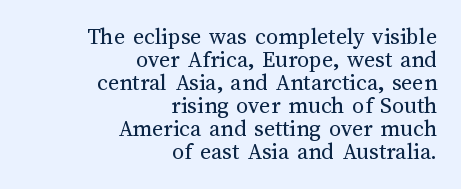
The specimen reads as upright at a glance. The lines in this sample share a right terminus and differ only in where they begin. Any mark beneath the type? The region is blank. If you measured baseline to baseline, you'd find a short distance. No extra ink here — the face is not bold. Compared with typical body copy, the letter spacing here is the same.
